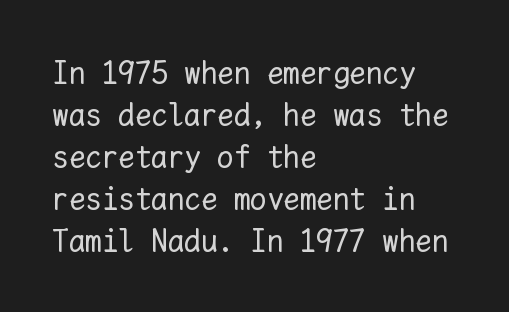
Q: Is the text bold? A: No.
Q: Is the text italic (slanted)? A: No, it is upright.
Q: Is the text underlined? A: No.
Q: How is the paragraph aligned? A: Left-aligned.
Q: Is the spacing between letters normal or unusually wide? A: Normal.
Q: Is the spacing between lines tight, normal or loose? A: Normal.
Q: Width (condensed, normal, or wide)? A: Normal.
Q: Stroke contrast? A: Low.
Q: x-height? A: Medium.
Q: Monospaced? A: Yes.
